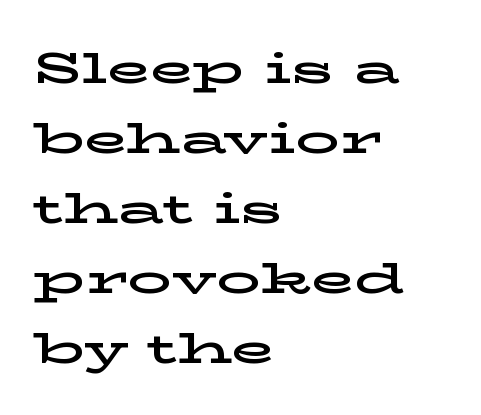
Is there much room between lines? A standard amount, neither cramped nor airy. The type sits square on the baseline with zero lean. Just letters on the line, the space beneath them empty. Each letter keeps its own natural width here, so spacing adapts to shape.
